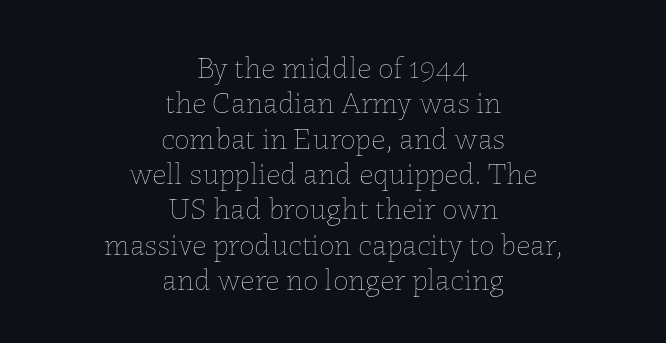
The image shows 31 px thin type, upright; set centered, tight line spacing (1.14x), normal letter spacing, not underlined; low stroke contrast and a medium x-height.
